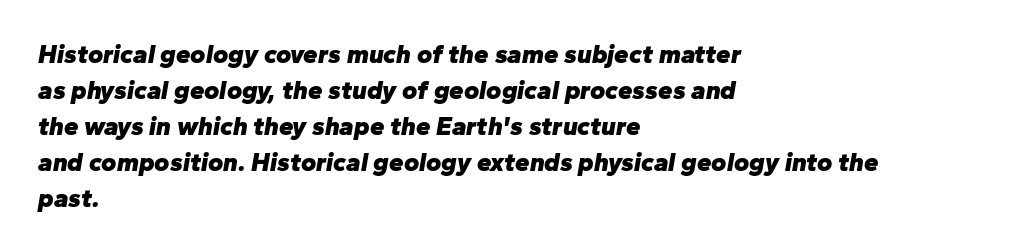
The image shows 26 px bold type, italic (leaning right); set left-aligned, normal line spacing (1.38x), normal letter spacing, not underlined.
